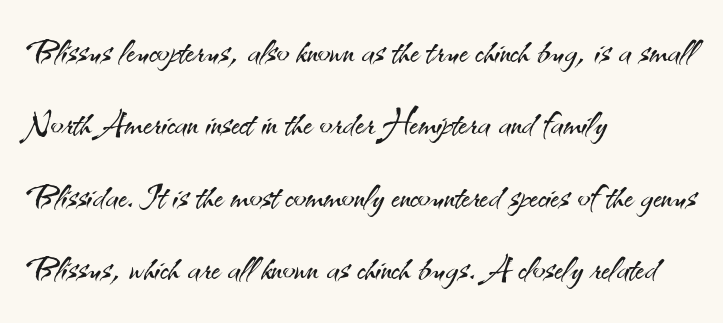
The image shows 47 px light sans-serif type; set left-aligned, normal line spacing (1.54x), normal letter spacing, not underlined; medium stroke contrast and a small x-height.
